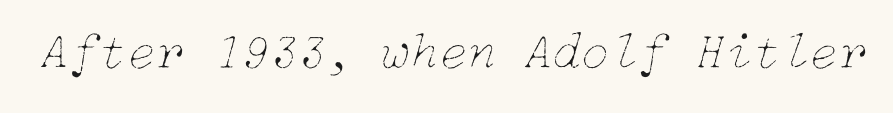
This sample uses plain, unmodified letter spacing. Descenders are the only things crossing below the line. The letterforms sit at book weight or below. The typography opts for an oblique posture over an upright one.
